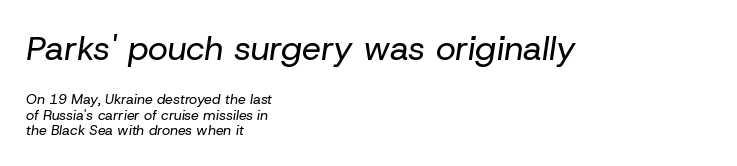
Leading: reduced. Weight: not bold — regular or lighter. Varying glyph widths throughout — classic text-font behaviour. In terms of letterspacing, this is plain default setting.
